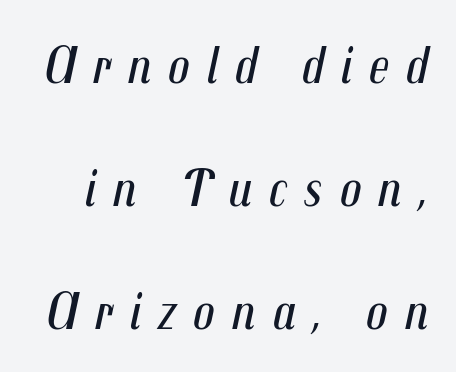
The image shows 54 px regular-weight, condensed type, italic (leaning right); set loose line spacing (2.28x), unusually wide letter spacing (+0.3 em), not underlined; medium stroke contrast and a medium x-height.
